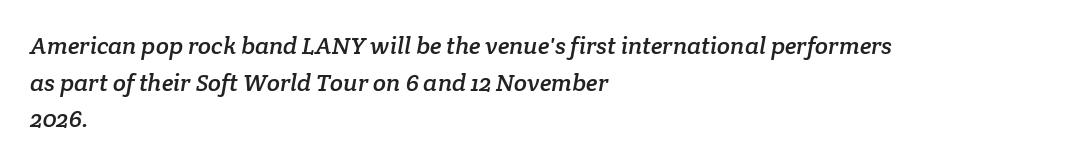
Q: Is the text underlined? A: No.
Q: How is the paragraph aligned? A: Left-aligned.
Q: Is the spacing between letters normal or unusually wide? A: Normal.
Q: Is the spacing between lines tight, normal or loose? A: Normal.
